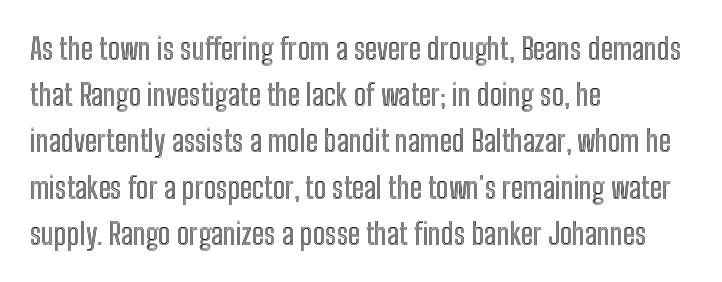
How would I describe the line gaps? Plain and ordinary. Here the glyphs are tracked normally, forming tight word shapes. The typography opts for an upright posture over an oblique one. These lines stack with their left ends in a neat column.
